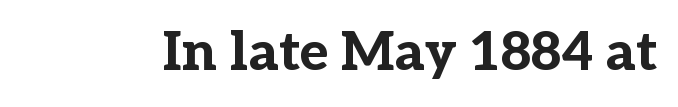
{"serif": "yes", "italic": "no", "bold": "yes", "weight": "bold", "width": "normal", "stroke_contrast": "low", "x_height": "medium", "monospaced": "no", "underline": "no", "letter_spacing": "normal", "letter_spacing_em": 0.0, "glyph_px": 54}
